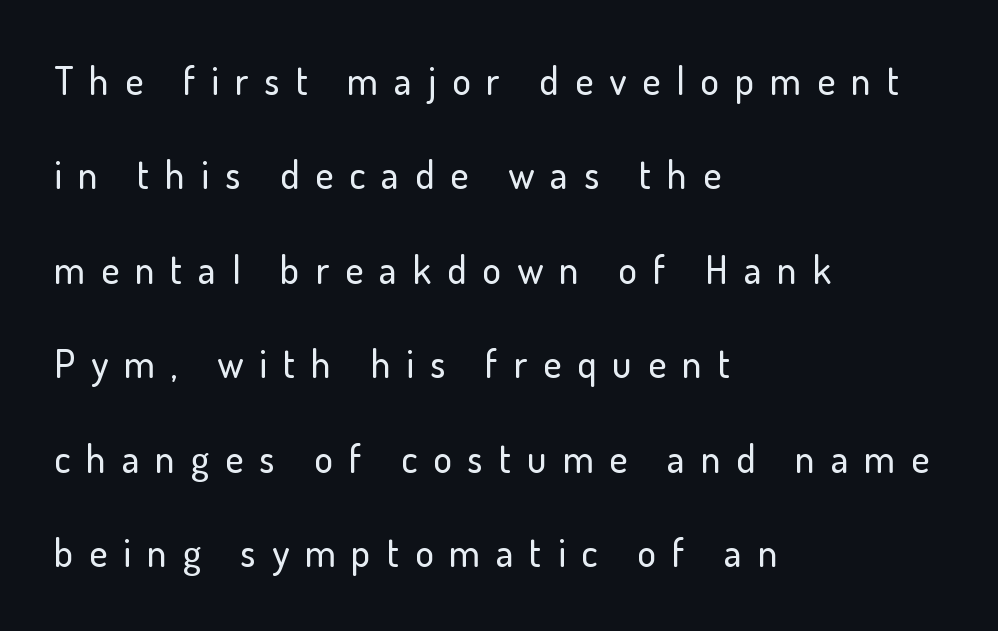
{"serif": "no", "italic": "no", "width": "normal", "stroke_contrast": "low", "x_height": "small", "monospaced": "no", "underline": "no", "align": "left", "line_spacing": "loose", "line_spacing_ratio": 2.42, "letter_spacing": "wide", "letter_spacing_em": 0.41, "glyph_px": 39}
